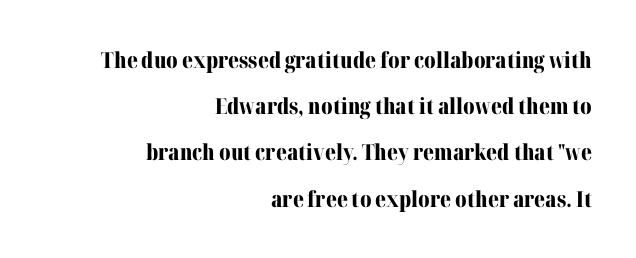
{"italic": "no", "bold": "yes", "underline": "no", "align": "right", "line_spacing": "loose", "line_spacing_ratio": 2.1, "letter_spacing": "normal", "letter_spacing_em": 0.0, "glyph_px": 22}
